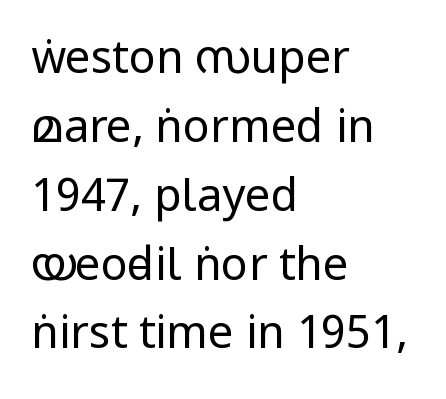
Letters rest on an invisible, unmarked baseline. The passage shown is typed in a proportional face where columns would drift. Stroke thickness stays within the range of a standard reading face or lighter. The axis of the letterforms is exactly vertical. This rendering uses left alignment, leaving the right contour irregular. A normal amount of white space separates one row of letters from the next.
